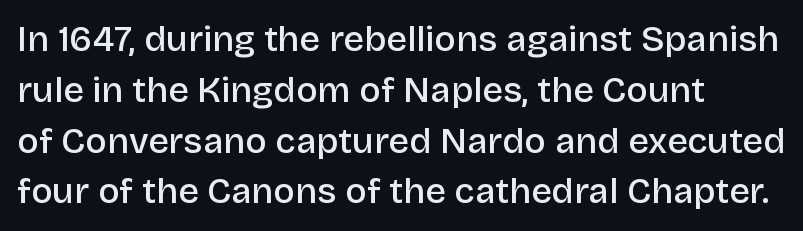
{"serif": "no", "italic": "no", "bold": "semi", "weight": "semibold", "width": "normal", "stroke_contrast": "low", "x_height": "large", "monospaced": "no", "underline": "no", "align": "left", "line_spacing": "normal", "line_spacing_ratio": 1.41, "letter_spacing": "normal", "letter_spacing_em": 0.0, "glyph_px": 36}
